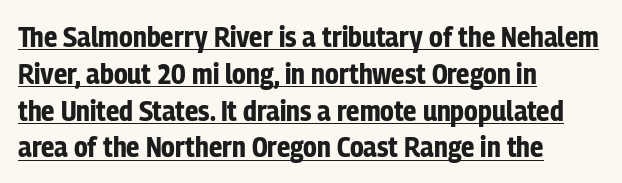
The image shows 29 px bold, condensed sans-serif type, upright; set left-aligned, normal line spacing (1.27x), normal letter spacing, underlined; low stroke contrast and a medium x-height.
